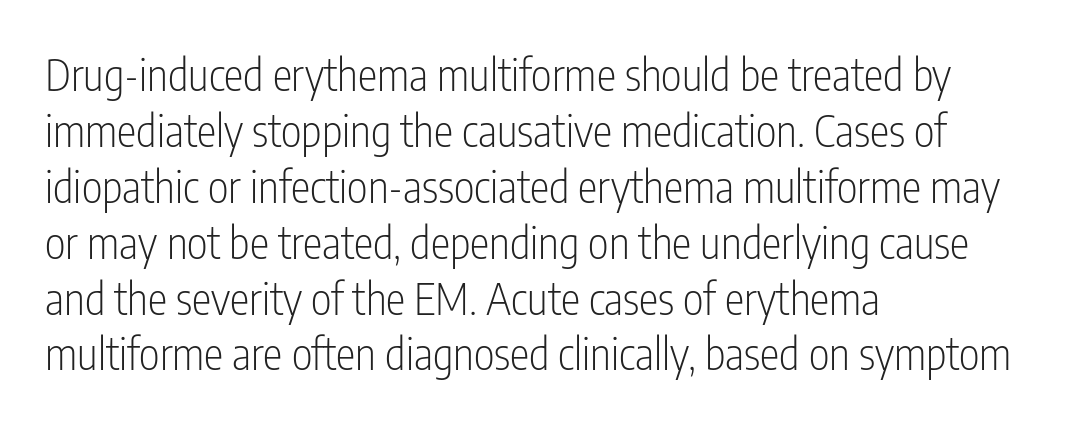
The image shows 44 px light, condensed sans-serif type, upright; set left-aligned, normal line spacing (1.27x), normal letter spacing, not underlined; low stroke contrast and a medium x-height.
